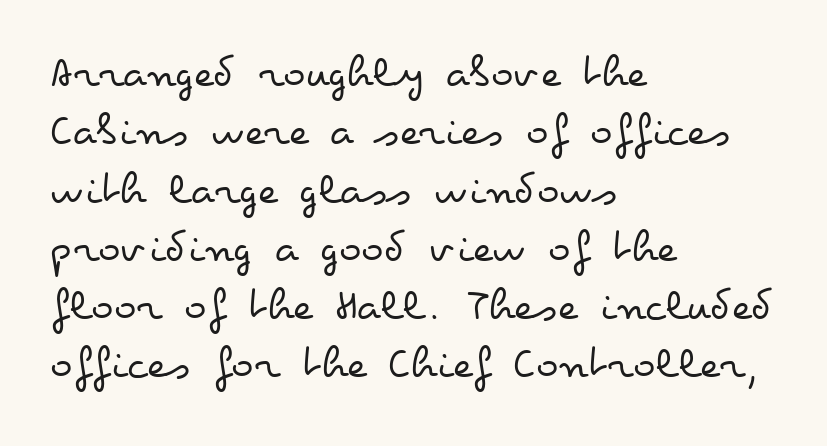
{"italic": "no", "bold": "no", "weight": "regular", "width": "wide", "stroke_contrast": "low", "x_height": "small", "monospaced": "no", "underline": "no", "align": "left", "line_spacing_ratio": 1.24, "letter_spacing": "normal", "letter_spacing_em": 0.0, "glyph_px": 47}
